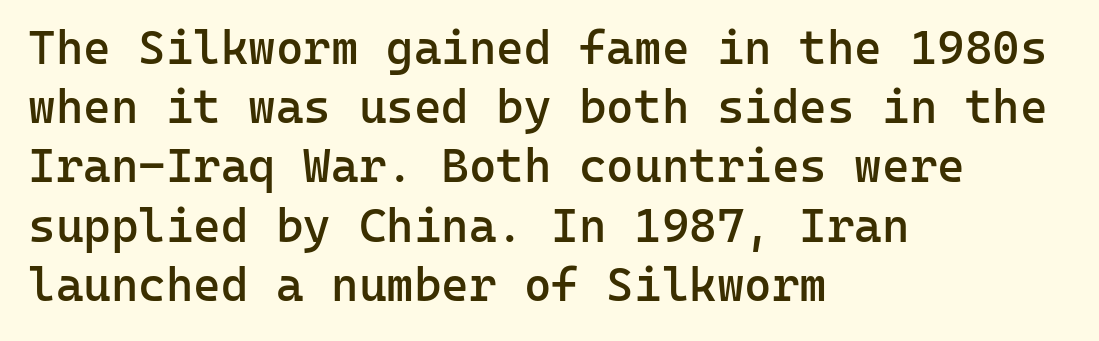
Q: Is the text bold? A: Semi-bold.
Q: Is the text italic (slanted)? A: No, it is upright.
Q: Is the typeface a serif or a sans-serif typeface? A: Sans-serif.
Q: Is the text underlined? A: No.
Q: How is the paragraph aligned? A: Left-aligned.
Q: Is the spacing between letters normal or unusually wide? A: Normal.
Q: Is the spacing between lines tight, normal or loose? A: Normal.
Q: Width (condensed, normal, or wide)? A: Normal.
Q: Stroke contrast? A: Low.
Q: x-height? A: Medium.
Q: Monospaced? A: Yes.
